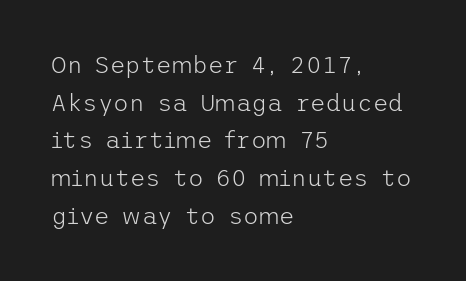
{"italic": "no", "bold": "no", "underline": "no", "align": "left", "line_spacing": "normal", "line_spacing_ratio": 1.57, "letter_spacing": "normal", "letter_spacing_em": 0.0, "glyph_px": 24}
